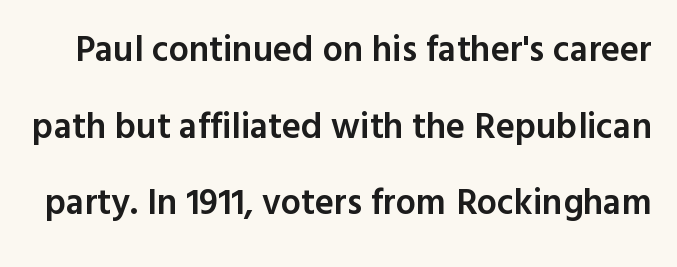
You can tell it's not italic because the verticals are truly vertical. Type without underlining. Each new line begins a long way beneath the previous one. Typographically, this falls in the sans-serif category.
